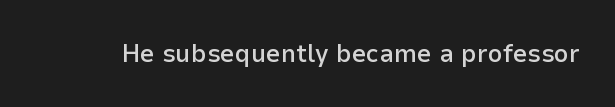
Ascenders rise straight up at ninety degrees. The typesetting leans somewhat heavy: a semibold. Observe the ordinary spacing: letters are neighbours, not strangers. Only glyphs here, with clear space below each row.
